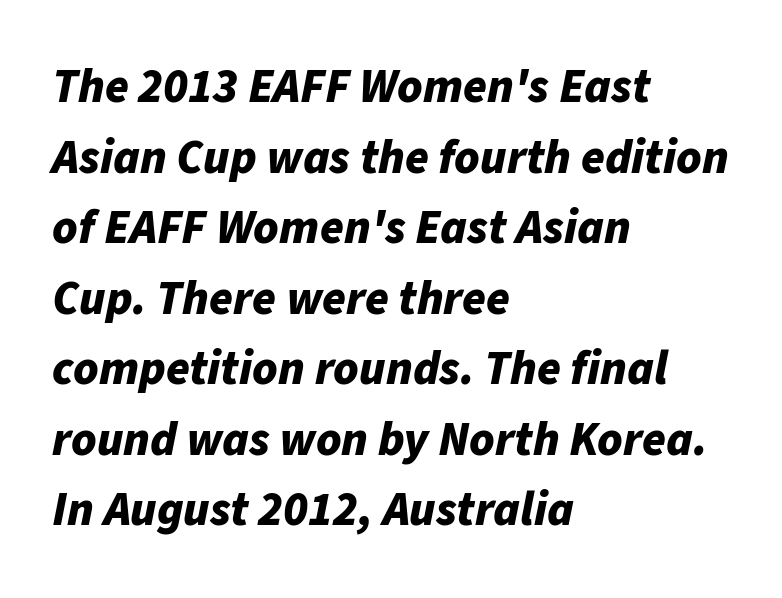
The letters sit at their default tracking, neither squeezed nor spread. If you drew a line through each stem, it would be angled. Think of a printed novel: that variable character pitch is what you see here. Notice how thick the strokes are: this is what a full bold looks like.
